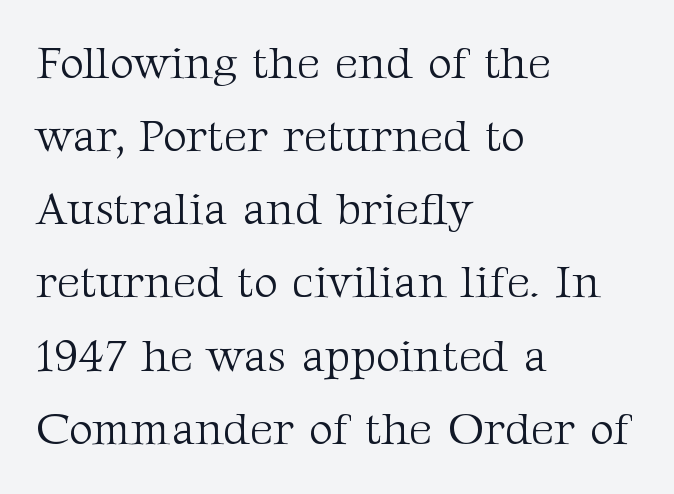
{"serif": "yes", "italic": "no", "bold": "no", "weight": "light", "width": "normal", "stroke_contrast": "medium", "x_height": "medium", "monospaced": "no", "underline": "no", "align": "left", "line_spacing": "normal", "line_spacing_ratio": 1.59, "letter_spacing": "normal", "letter_spacing_em": 0.0, "glyph_px": 46}
